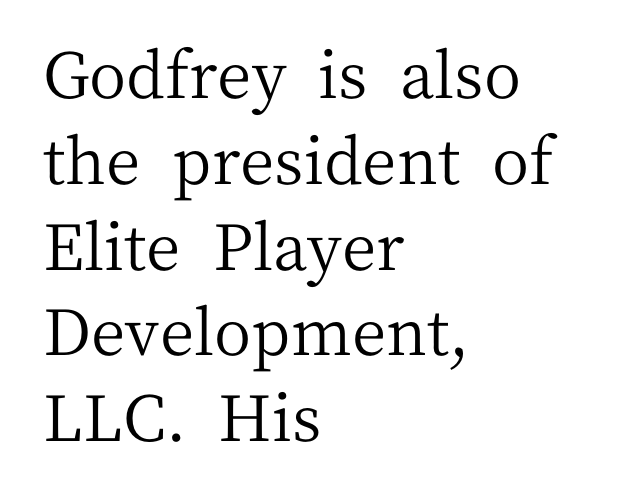
The image shows 64 px regular-weight serif type, upright; set left-aligned, normal line spacing (1.34x), normal letter spacing, not underlined; medium stroke contrast and a medium x-height.
